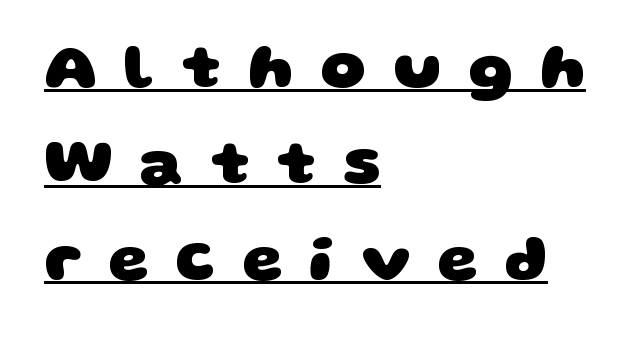
Q: Is the text bold? A: Yes.
Q: Is the typeface a serif or a sans-serif typeface? A: Sans-serif.
Q: Is the text underlined? A: Yes.
Q: How is the paragraph aligned? A: Left-aligned.
Q: Is the spacing between letters normal or unusually wide? A: Unusually wide.
Q: Is the spacing between lines tight, normal or loose? A: Normal.
Q: Width (condensed, normal, or wide)? A: Wide.
Q: Stroke contrast? A: Low.
Q: x-height? A: Large.
Q: Monospaced? A: No.
